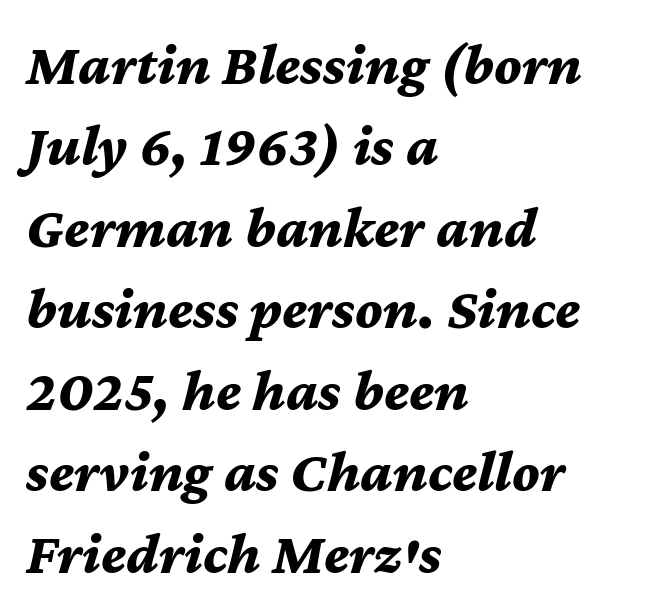
The image shows 59 px bold type, italic (leaning right); set left-aligned, normal line spacing (1.38x), normal letter spacing, not underlined; medium stroke contrast and a medium x-height.
